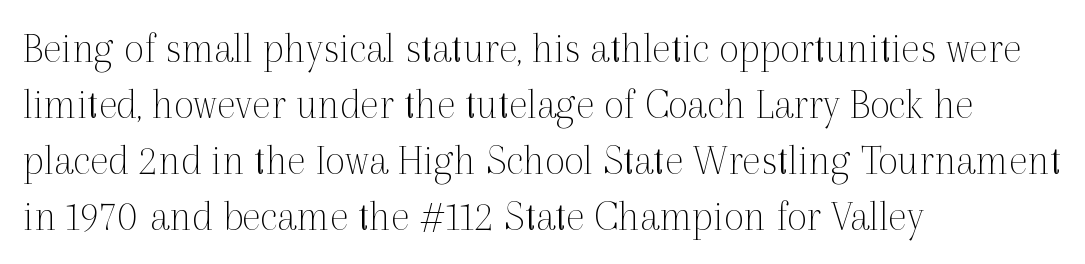
The passage shown stacks its lines at a standard gap. The face used here is proportionally spaced, like ordinary book or web type. Weight: in the light-to-regular range. Beneath every word, the page is bare. When letters stand straight like this, we call the style roman or upright.
